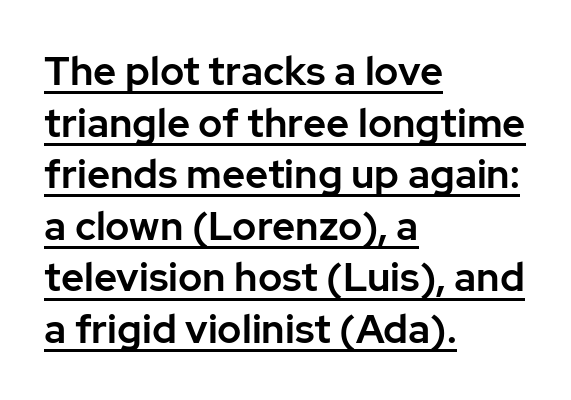
Q: Is the text italic (slanted)? A: No, it is upright.
Q: Is the typeface a serif or a sans-serif typeface? A: Sans-serif.
Q: Is the text underlined? A: Yes.
Q: How is the paragraph aligned? A: Left-aligned.
Q: Is the spacing between letters normal or unusually wide? A: Normal.
Q: Is the spacing between lines tight, normal or loose? A: Normal.
Q: Width (condensed, normal, or wide)? A: Normal.
Q: Stroke contrast? A: Low.
Q: x-height? A: Medium.
Q: Monospaced? A: No.
